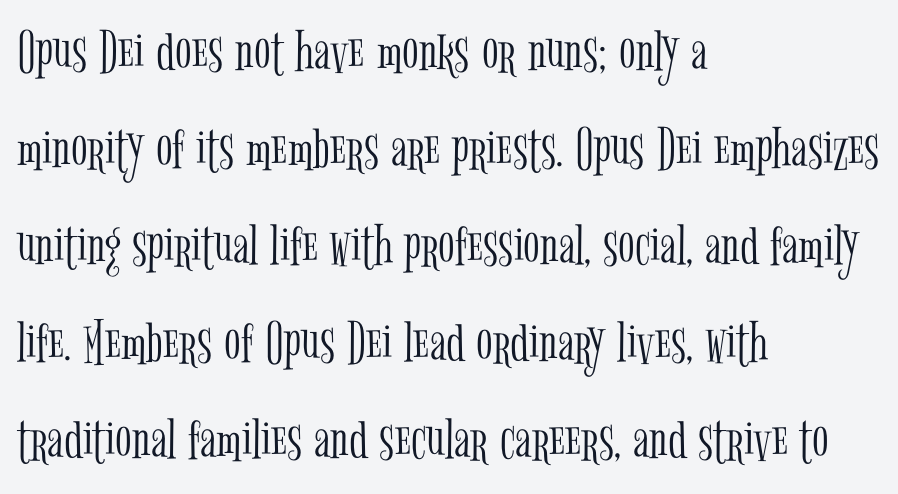
Q: Is the text bold? A: No.
Q: Is the text italic (slanted)? A: No, it is upright.
Q: Is the typeface a serif or a sans-serif typeface? A: Serif.
Q: Is the text underlined? A: No.
Q: How is the paragraph aligned? A: Left-aligned.
Q: Is the spacing between letters normal or unusually wide? A: Normal.
Q: Is the spacing between lines tight, normal or loose? A: Normal.
Q: Width (condensed, normal, or wide)? A: Condensed.
Q: Stroke contrast? A: Low.
Q: x-height? A: Medium.
Q: Monospaced? A: No.
